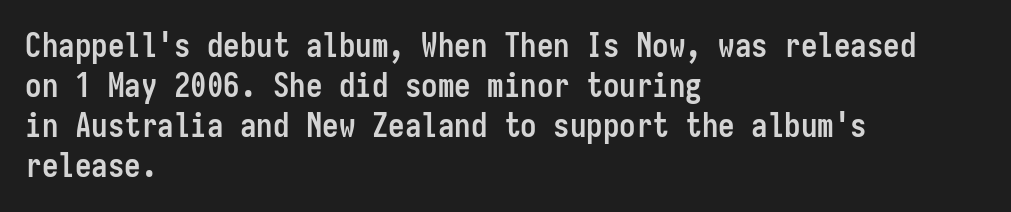
The image shows 33 px semibold, condensed sans-serif type, upright, monospaced; set left-aligned, line spacing 1.21x, normal letter spacing, not underlined; low stroke contrast and a medium x-height.
